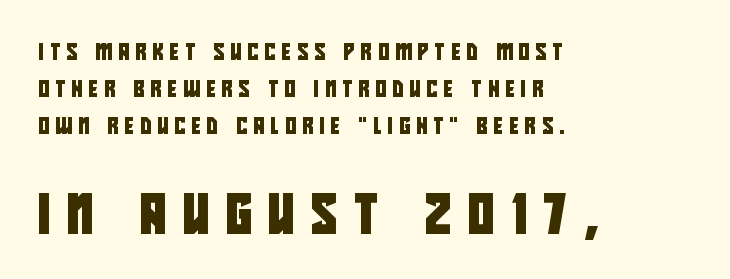
Q: Is the typeface a serif or a sans-serif typeface? A: Sans-serif.
Q: Is the text underlined? A: No.
Q: How is the paragraph aligned? A: Left-aligned.
Q: Is the spacing between letters normal or unusually wide? A: Unusually wide.
Q: Is the spacing between lines tight, normal or loose? A: Loose.
Q: Which block of text is set in a larger size, the first (top) or the second (bottom)? A: The second (bottom) one.
Q: Width (condensed, normal, or wide)? A: Condensed.
Q: Stroke contrast? A: Low.
Q: x-height? A: Large.
Q: Monospaced? A: No.
